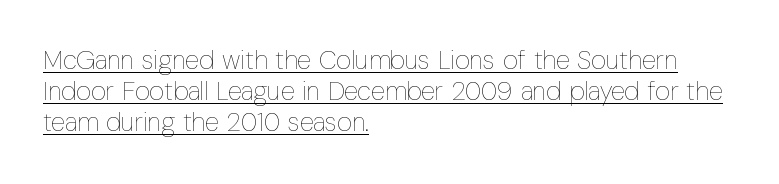
Q: Is the text bold? A: No.
Q: Is the text italic (slanted)? A: No, it is upright.
Q: Is the text underlined? A: Yes.
Q: How is the paragraph aligned? A: Left-aligned.
Q: Is the spacing between letters normal or unusually wide? A: Normal.
